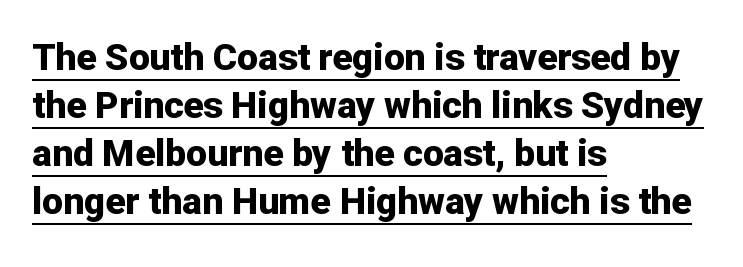
The compositor pushed each line to the left boundary. The rendering uses natural spacing where letterforms have individual widths. The face used here is rendered with its standard letterfit. Does the weight exceed regular? Yes, all the way to bold. Vertical spacing — default.
